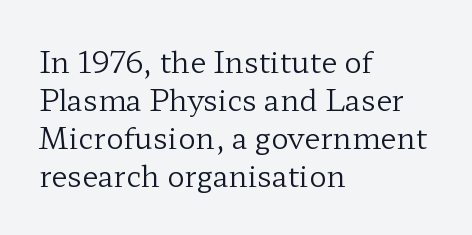
Q: Is the text bold? A: No.
Q: Is the text italic (slanted)? A: No, it is upright.
Q: Is the typeface a serif or a sans-serif typeface? A: Serif.
Q: Is the text underlined? A: No.
Q: How is the paragraph aligned? A: Left-aligned.
Q: Is the spacing between letters normal or unusually wide? A: Normal.
Q: Is the spacing between lines tight, normal or loose? A: Normal.
Q: Width (condensed, normal, or wide)? A: Wide.
Q: Stroke contrast? A: Low.
Q: x-height? A: Medium.
Q: Monospaced? A: No.
